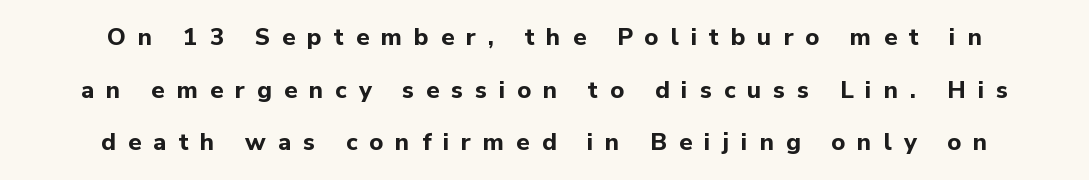
The image shows 24 px bold type, upright; set centered, loose line spacing (2.19x), unusually wide letter spacing (+0.5 em), not underlined.
